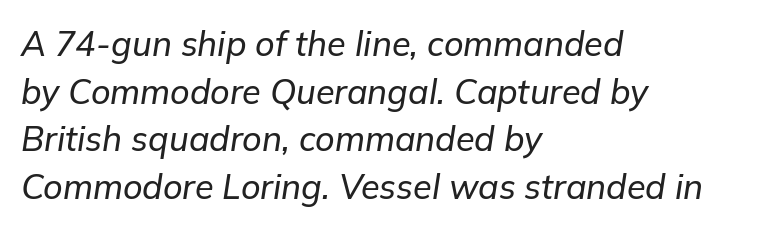
The image shows 34 px text type, italic (leaning right); set left-aligned, normal line spacing (1.4x), normal letter spacing, not underlined; low stroke contrast and a medium x-height.
